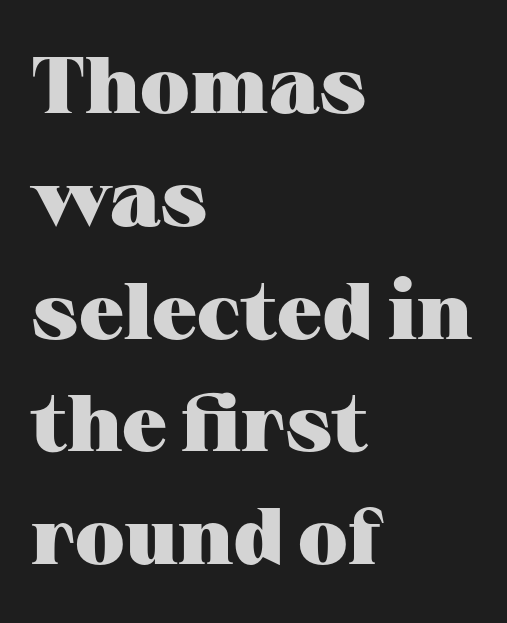
How heavy is the stroke? Heavy — this is a bold. Check under the words: just untouched page. Tracking here is standard; glyphs follow each other at the usual distance. Honestly, the row spacing looks completely unremarkable.
